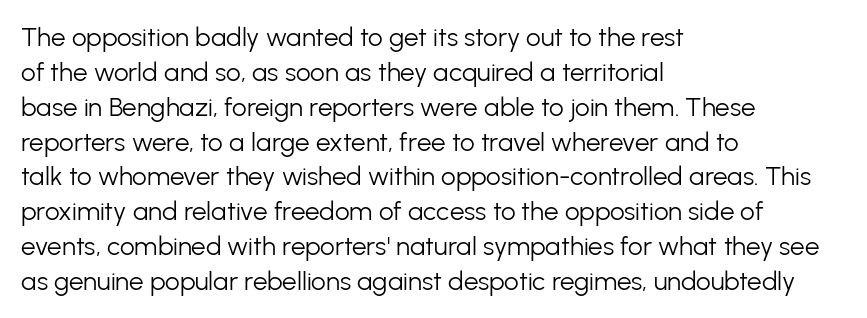
The image shows 26 px text type, upright; set left-aligned, normal line spacing (1.34x), normal letter spacing, not underlined.
